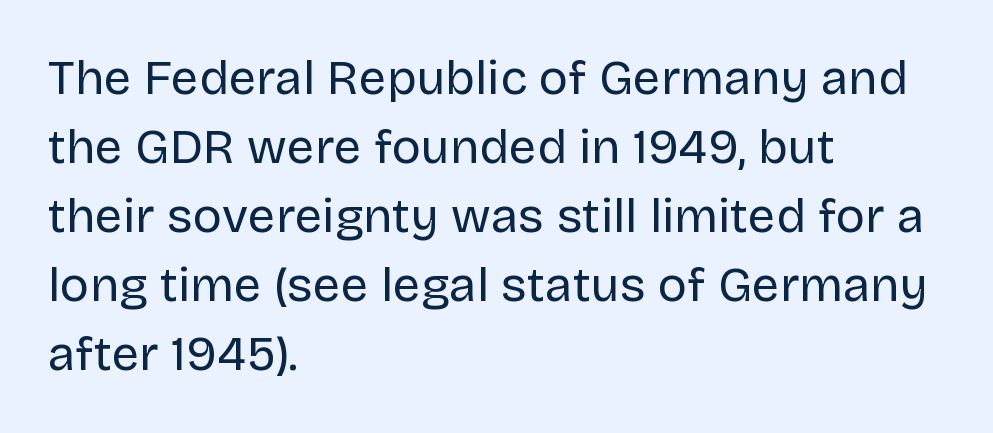
{"serif": "no", "italic": "no", "bold": "no", "weight": "regular", "width": "normal", "stroke_contrast": "low", "x_height": "large", "monospaced": "no", "underline": "no", "align": "left", "line_spacing": "normal", "line_spacing_ratio": 1.41, "letter_spacing": "normal", "letter_spacing_em": 0.0, "glyph_px": 49}
